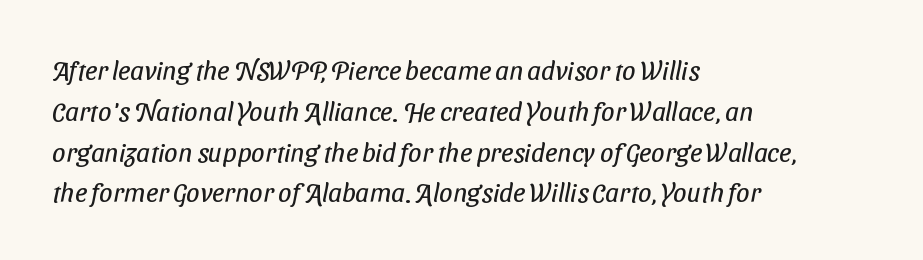
{"bold": "no", "underline": "no", "align": "left", "line_spacing": "normal", "line_spacing_ratio": 1.51, "letter_spacing": "normal", "letter_spacing_em": 0.0, "glyph_px": 27}
